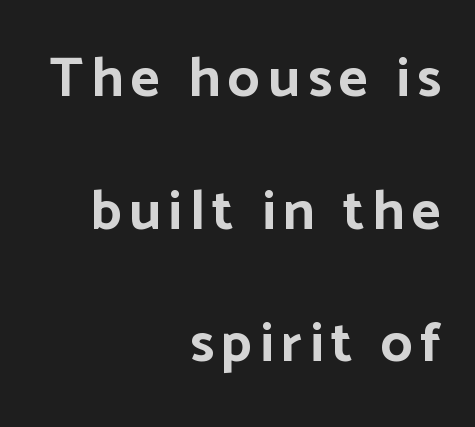
{"serif": "no", "italic": "no", "bold": "yes", "weight": "bold", "width": "normal", "stroke_contrast": "low", "x_height": "medium", "monospaced": "no", "underline": "no", "align": "right", "line_spacing": "loose", "line_spacing_ratio": 2.37, "glyph_px": 56}
